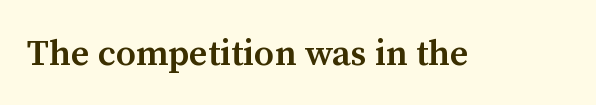
Standard letterfit; no display-style spreading of the glyphs. The letters are semibold — heavier than regular but short of a full bold. Any mark beneath the type? The region is blank. You can tell it's not italic because the verticals are truly vertical.
